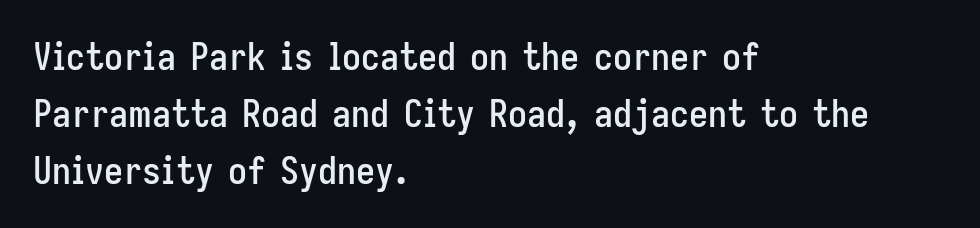
Q: Is the text italic (slanted)? A: No, it is upright.
Q: Is the typeface a serif or a sans-serif typeface? A: Sans-serif.
Q: Is the text underlined? A: No.
Q: How is the paragraph aligned? A: Left-aligned.
Q: Is the spacing between letters normal or unusually wide? A: Normal.
Q: Is the spacing between lines tight, normal or loose? A: Normal.
Q: Width (condensed, normal, or wide)? A: Condensed.
Q: Stroke contrast? A: Low.
Q: x-height? A: Medium.
Q: Monospaced? A: No.
